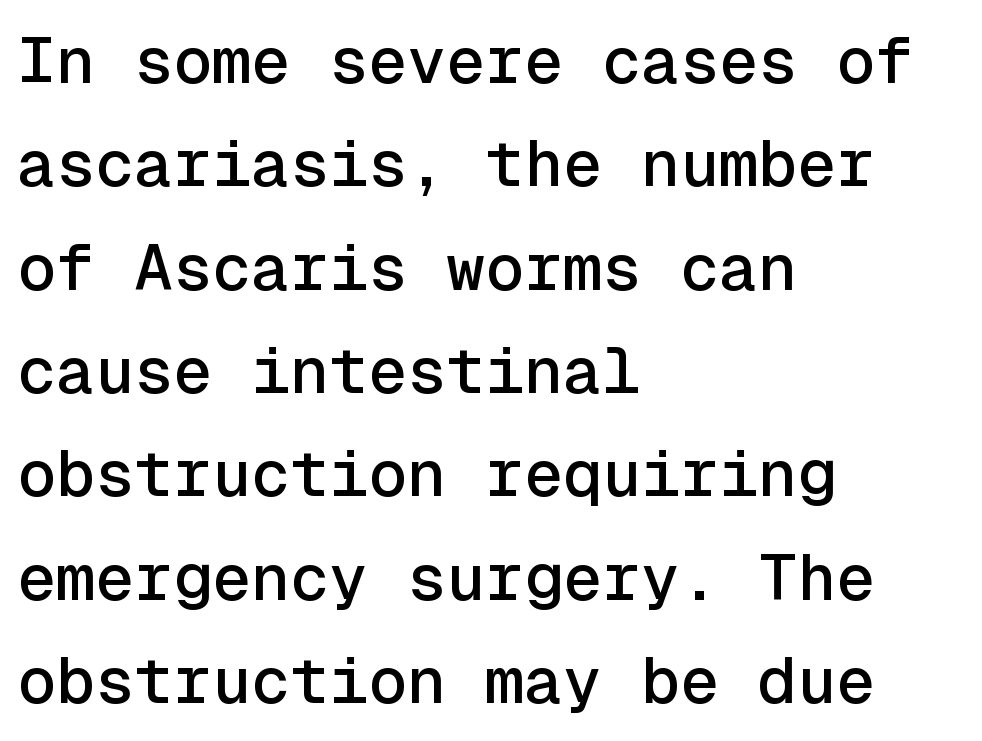
The image shows 65 px sans-serif type, upright, monospaced; set left-aligned, normal line spacing (1.59x), normal letter spacing, not underlined; a medium x-height.
